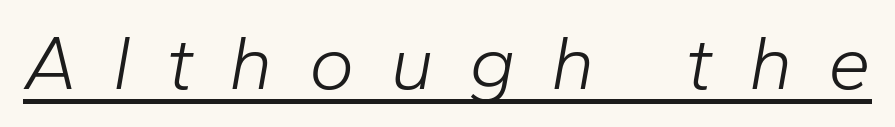
This rendering widens character spacing well past its baseline value. Spacing verdict: proportional, widths tailored to each character. The characters are drawn with everyday or finer stroke widths. Looking at the ascenders, they clearly lean. Descenders here cross a horizontal rule under the line.
